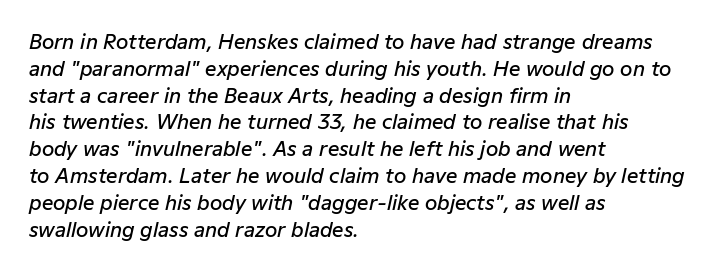
{"italic": "yes", "lean": "right", "slant_degrees": 12, "bold": "semi", "underline": "no", "align": "left", "line_spacing": "normal", "line_spacing_ratio": 1.34, "letter_spacing": "normal", "letter_spacing_em": 0.0, "glyph_px": 20}
